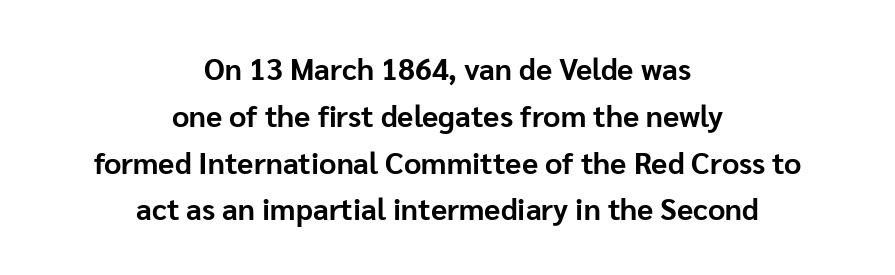
{"serif": "no", "italic": "no", "bold": "yes", "weight": "bold", "width": "normal", "stroke_contrast": "low", "x_height": "medium", "monospaced": "no", "underline": "no", "align": "center", "line_spacing": "normal", "line_spacing_ratio": 1.56, "letter_spacing": "normal", "letter_spacing_em": 0.0, "glyph_px": 30}
